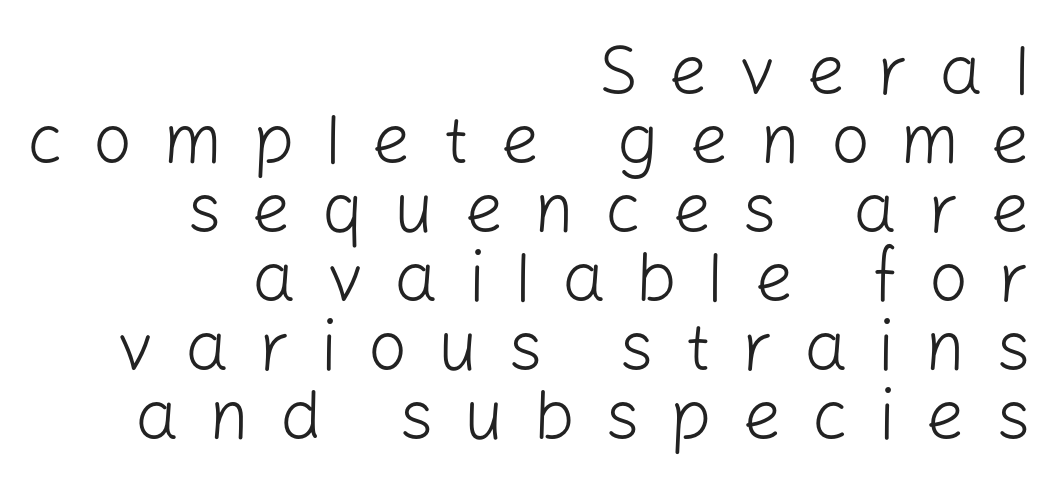
Q: Is the text bold? A: No.
Q: Is the text italic (slanted)? A: No, it is upright.
Q: Is the typeface a serif or a sans-serif typeface? A: Sans-serif.
Q: Is the text underlined? A: No.
Q: How is the paragraph aligned? A: Right-aligned.
Q: Is the spacing between letters normal or unusually wide? A: Unusually wide.
Q: Is the spacing between lines tight, normal or loose? A: Tight.
Q: Width (condensed, normal, or wide)? A: Normal.
Q: Stroke contrast? A: Low.
Q: x-height? A: Medium.
Q: Monospaced? A: No.
